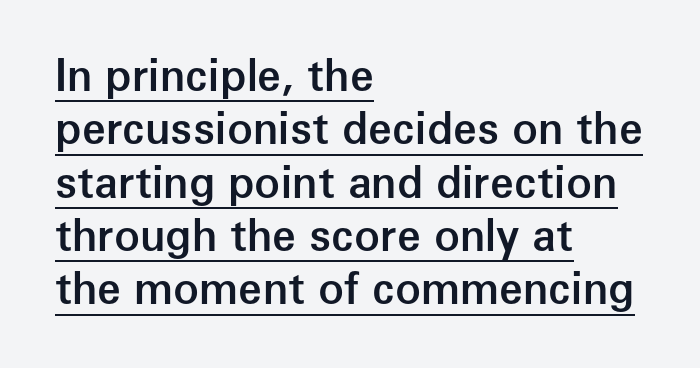
Beneath each row of characters lies a ruled line. This sample has the flowing, uneven cadence of proportional lettering. Does the copy run flush right? No — it runs flush left. A bit beefed up — I'd call it semibold rather than bold. Nope, no serifs anywhere on these letters.
